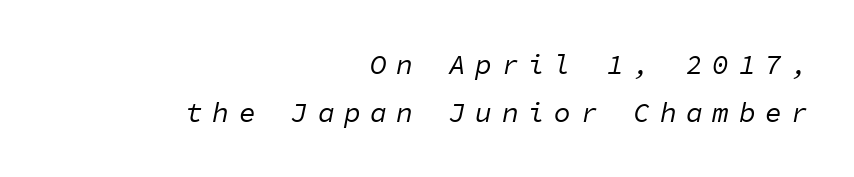
{"italic": "yes", "lean": "right", "slant_degrees": 11, "bold": "no", "weight": "regular", "width": "normal", "stroke_contrast": "low", "x_height": "medium", "monospaced": "yes", "underline": "no", "align": "right", "line_spacing_ratio": 1.72, "letter_spacing": "wide", "letter_spacing_em": 0.34, "glyph_px": 28}
